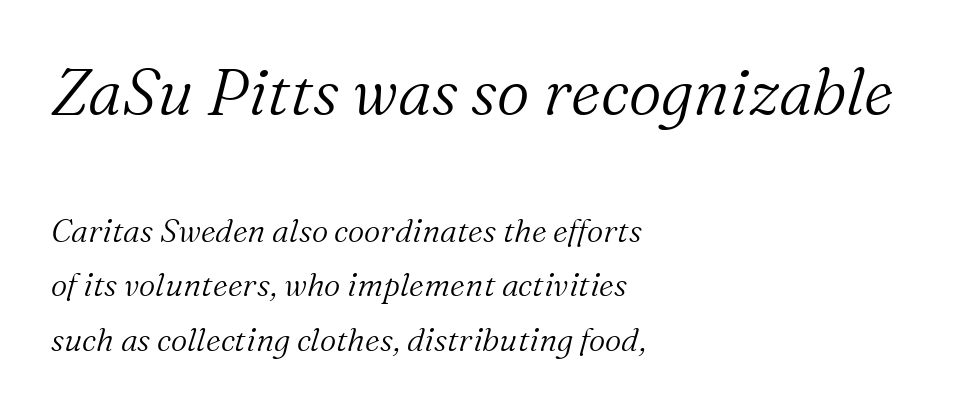
The image shows 64 px light serif type, italic (leaning right); set left-aligned, normal line spacing (1.69x), normal letter spacing, not underlined; the first (top) block is 2.0x larger; medium stroke contrast and a medium x-height.
